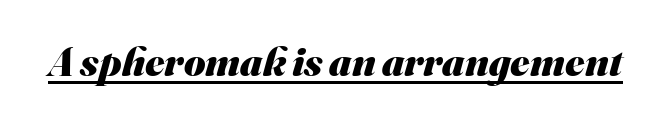
Q: Is the text bold? A: Yes.
Q: Is the typeface a serif or a sans-serif typeface? A: Sans-serif.
Q: Is the text underlined? A: Yes.
Q: Is the spacing between letters normal or unusually wide? A: Normal.
Q: Width (condensed, normal, or wide)? A: Normal.
Q: Stroke contrast? A: Medium.
Q: x-height? A: Small.
Q: Monospaced? A: No.
